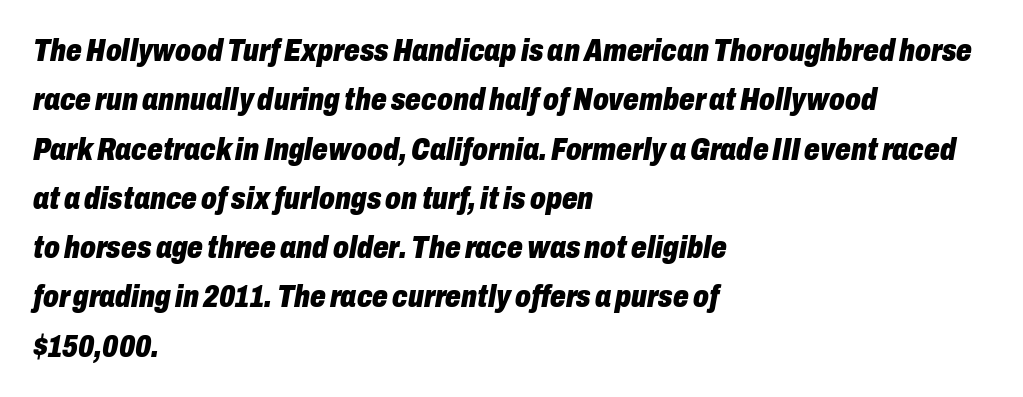
A typesetter would call this zero additional tracking. Note the varied advance widths — an 'i' is clearly narrower than an 'm'. Every character sits at an angle, as italics do. Notice how descenders clear the ascenders below comfortably — that's standard leading. A bare baseline throughout the passage.
